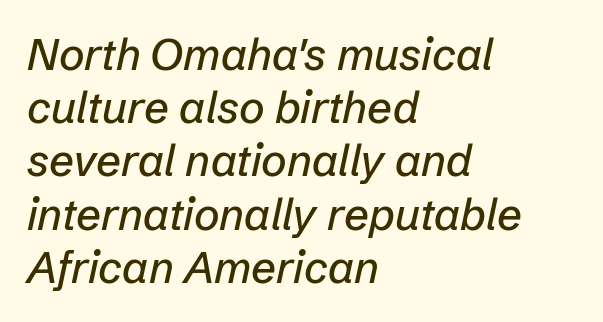
The image shows 44 px text type, italic (leaning right); set left-aligned, line spacing 1.21x, normal letter spacing, not underlined; low stroke contrast and a medium x-height.
